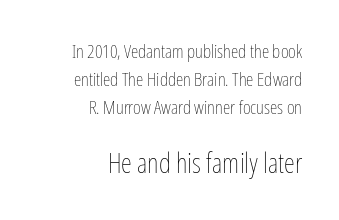
{"italic": "no", "bold": "no", "weight": "thin", "width": "condensed", "stroke_contrast": "low", "x_height": "medium", "monospaced": "no", "underline": "no", "align": "right", "line_spacing": "normal", "line_spacing_ratio": 1.47, "letter_spacing": "normal", "letter_spacing_em": 0.0, "larger_block": "second", "size_ratio": 1.47, "glyph_px": 28}
